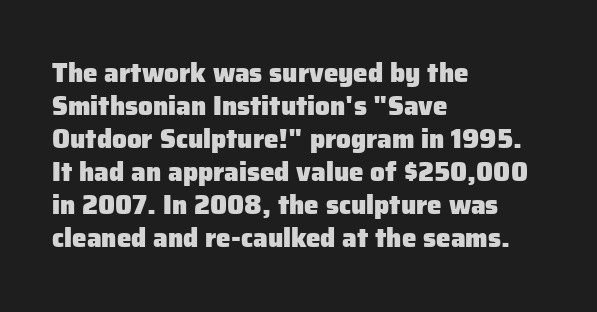
{"italic": "no", "bold": "yes", "underline": "no", "align": "left", "line_spacing": "normal", "line_spacing_ratio": 1.27, "letter_spacing": "normal", "letter_spacing_em": 0.0, "glyph_px": 26}
